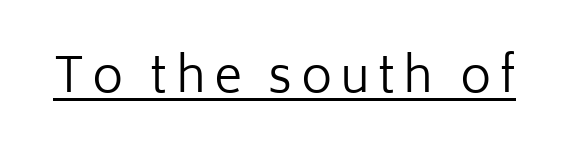
Q: Is the text bold? A: No.
Q: Is the text italic (slanted)? A: No, it is upright.
Q: Is the typeface a serif or a sans-serif typeface? A: Sans-serif.
Q: Is the text underlined? A: Yes.
Q: Width (condensed, normal, or wide)? A: Normal.
Q: Stroke contrast? A: Low.
Q: x-height? A: Medium.
Q: Monospaced? A: No.
